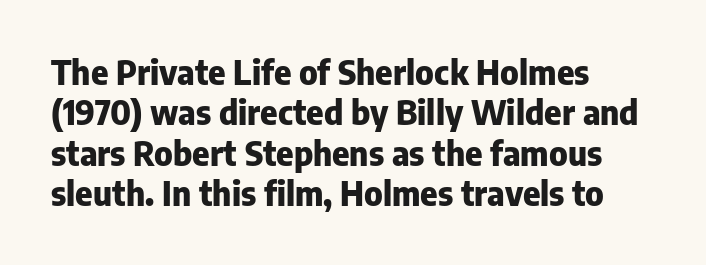
The sample has been set heavy, in full bold. These lines are set flush left with a ragged right edge. The letters sit at their default tracking, neither squeezed nor spread. Character widths vary here, with narrow letters taking less room than wide ones. Style check: upright. Only glyphs here, with clear space below each row.
